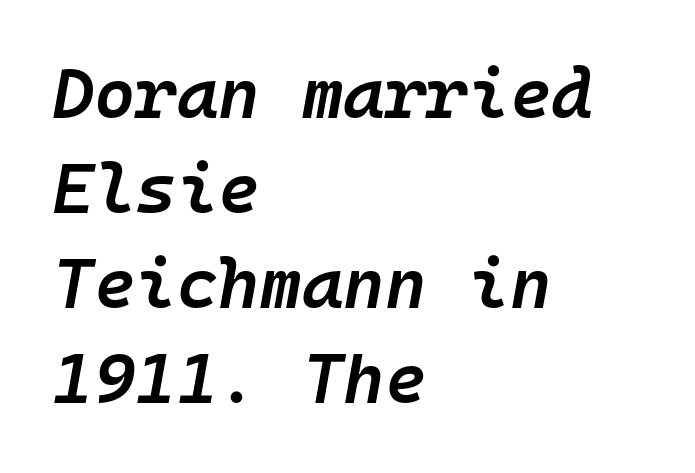
Q: Is the text bold? A: Semi-bold.
Q: Is the text italic (slanted)? A: Yes, it leans right by about 10 degrees.
Q: Is the text underlined? A: No.
Q: How is the paragraph aligned? A: Left-aligned.
Q: Is the spacing between letters normal or unusually wide? A: Normal.
Q: Is the spacing between lines tight, normal or loose? A: Normal.
Q: Width (condensed, normal, or wide)? A: Normal.
Q: Stroke contrast? A: Low.
Q: x-height? A: Medium.
Q: Monospaced? A: Yes.
